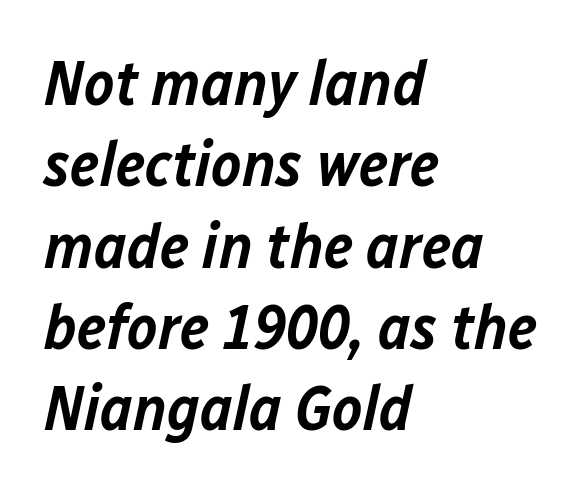
Designer's note — italics engaged. Each letter keeps its own natural width here, so spacing adapts to shape. These lines sit exactly where default settings would place them. The strokes are fattened partway — semibold, not bold.
